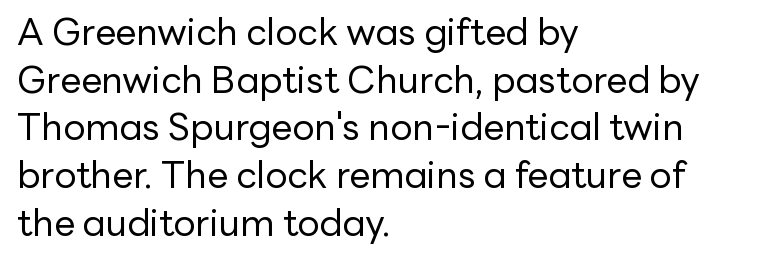
{"serif": "no", "italic": "no", "bold": "no", "weight": "regular", "width": "normal", "stroke_contrast": "low", "x_height": "medium", "monospaced": "no", "underline": "no", "align": "left", "line_spacing": "normal", "line_spacing_ratio": 1.29, "letter_spacing": "normal", "letter_spacing_em": 0.0, "glyph_px": 37}
